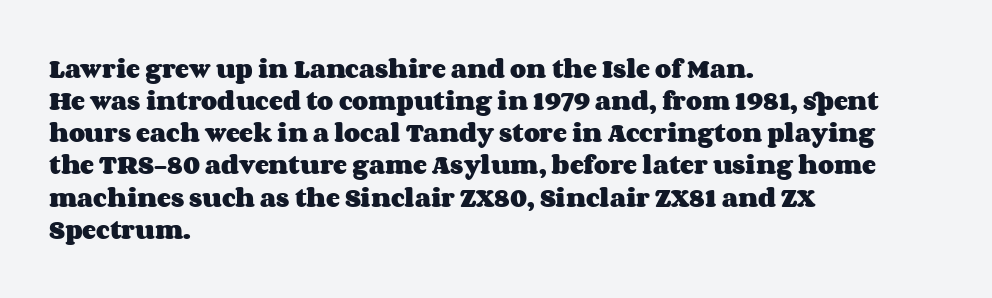
Q: Is the text bold? A: Yes.
Q: Is the text italic (slanted)? A: No, it is upright.
Q: Is the text underlined? A: No.
Q: How is the paragraph aligned? A: Left-aligned.
Q: Is the spacing between letters normal or unusually wide? A: Normal.
Q: Is the spacing between lines tight, normal or loose? A: Normal.
